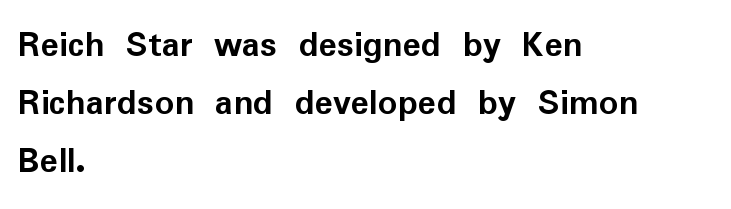
The image shows 38 px semibold sans-serif type, upright; set left-aligned, normal line spacing (1.52x), normal letter spacing, not underlined; low stroke contrast and a medium x-height.
